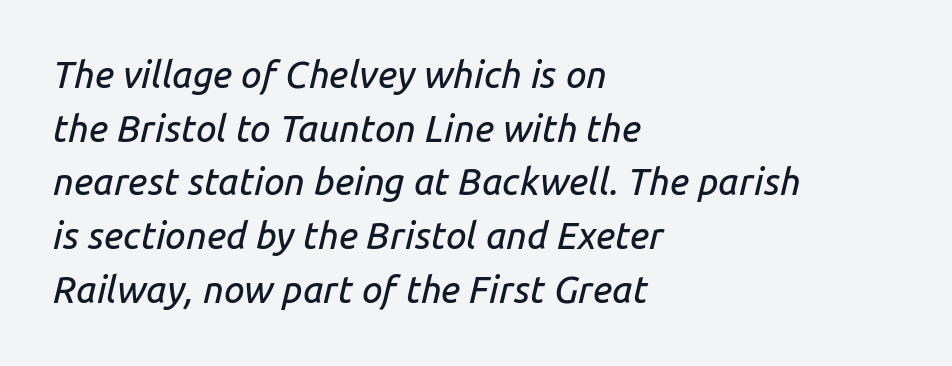
The image shows 37 px text type, italic (leaning right); set left-aligned, normal line spacing (1.45x), normal letter spacing, not underlined; low stroke contrast and a medium x-height.
